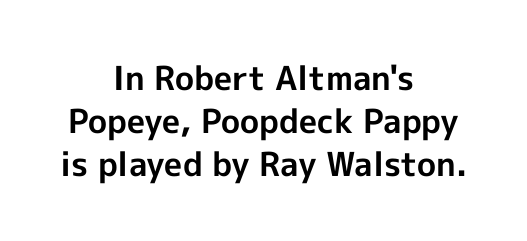
Q: Is the text bold? A: Yes.
Q: Is the text italic (slanted)? A: No, it is upright.
Q: Is the typeface a serif or a sans-serif typeface? A: Sans-serif.
Q: Is the text underlined? A: No.
Q: How is the paragraph aligned? A: Centered.
Q: Is the spacing between letters normal or unusually wide? A: Normal.
Q: Is the spacing between lines tight, normal or loose? A: Normal.
Q: Width (condensed, normal, or wide)? A: Normal.
Q: x-height? A: Medium.
Q: Monospaced? A: No.
